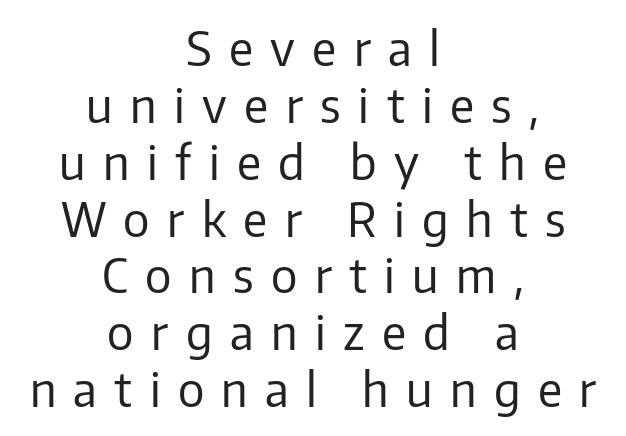
{"serif": "no", "italic": "no", "bold": "no", "weight": "regular", "width": "normal", "stroke_contrast": "low", "x_height": "medium", "monospaced": "no", "underline": "no", "align": "center", "line_spacing_ratio": 1.21, "letter_spacing": "wide", "letter_spacing_em": 0.37, "glyph_px": 47}
